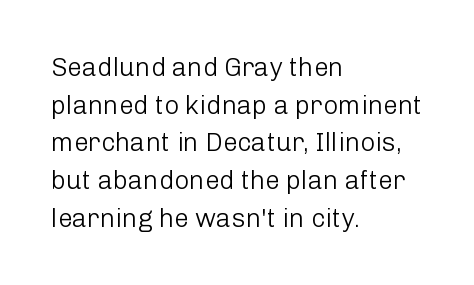
This sample is left-justified, so line endings fall wherever the words run out. Short note: letters normally spaced. These lines were composed using upright roman letters. Nothing heavy about these letters — not bold at all. The glyphs are unaccompanied by any horizontal stroke below them. Quick note: interline space is typical.
